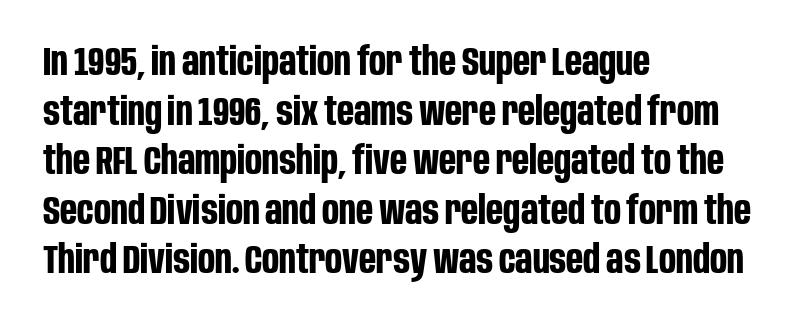
Q: Is the text bold? A: Yes.
Q: Is the text italic (slanted)? A: No, it is upright.
Q: Is the typeface a serif or a sans-serif typeface? A: Sans-serif.
Q: Is the text underlined? A: No.
Q: How is the paragraph aligned? A: Left-aligned.
Q: Is the spacing between letters normal or unusually wide? A: Normal.
Q: Width (condensed, normal, or wide)? A: Condensed.
Q: Stroke contrast? A: Low.
Q: x-height? A: Large.
Q: Monospaced? A: No.
